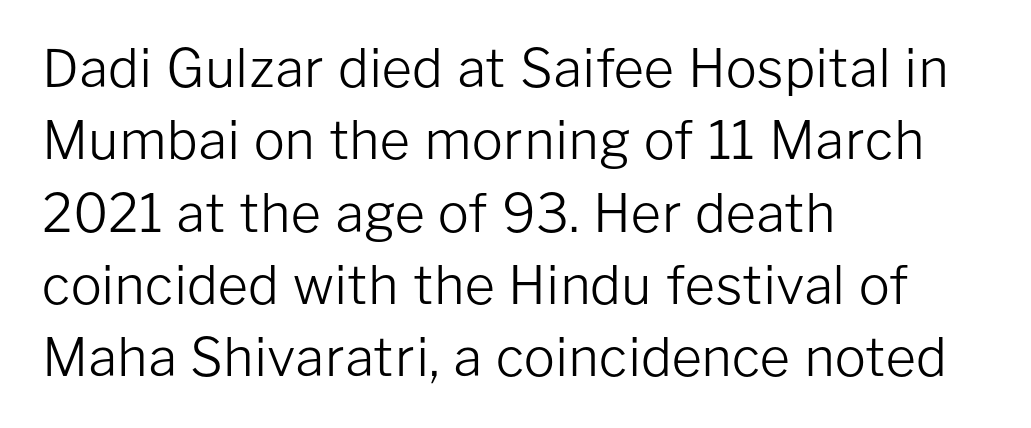
Q: Is the text bold? A: No.
Q: Is the text italic (slanted)? A: No, it is upright.
Q: Is the typeface a serif or a sans-serif typeface? A: Sans-serif.
Q: Is the text underlined? A: No.
Q: How is the paragraph aligned? A: Left-aligned.
Q: Is the spacing between letters normal or unusually wide? A: Normal.
Q: Is the spacing between lines tight, normal or loose? A: Normal.
Q: Width (condensed, normal, or wide)? A: Normal.
Q: Stroke contrast? A: Low.
Q: x-height? A: Medium.
Q: Monospaced? A: No.
